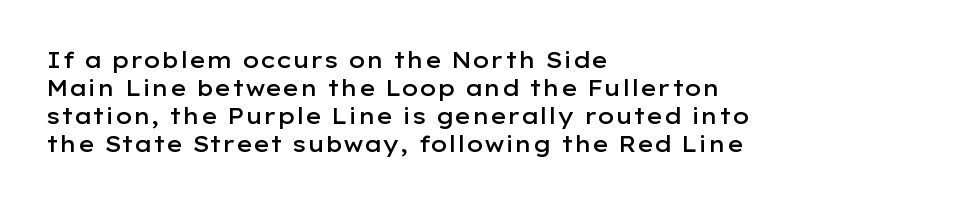
Regular leading. Is there any slant? The stems are plumb. You could call the tracking neutral — neither tight nor loose. A bare baseline throughout the passage.
